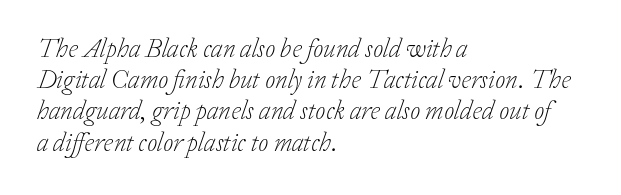
Q: Is the text bold? A: No.
Q: Is the text italic (slanted)? A: Yes, it leans right by about 20 degrees.
Q: Is the text underlined? A: No.
Q: How is the paragraph aligned? A: Left-aligned.
Q: Is the spacing between letters normal or unusually wide? A: Normal.
